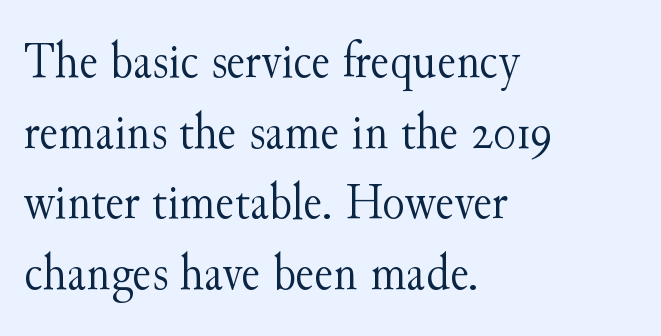
The image shows 52 px light serif type, upright; set left-aligned, normal line spacing (1.36x), normal letter spacing, not underlined; medium stroke contrast and a small x-height.
